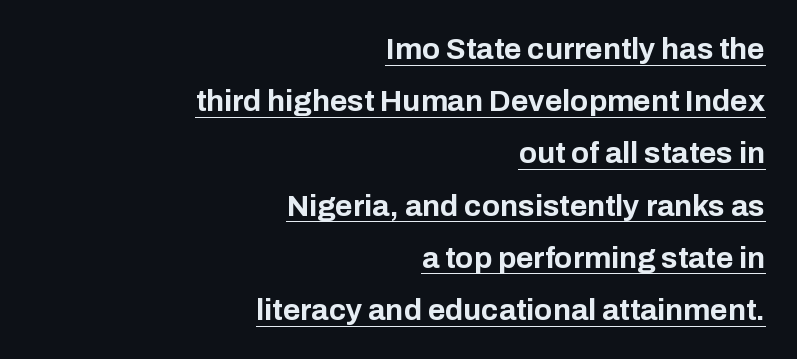
{"serif": "no", "italic": "no", "bold": "yes", "weight": "bold", "width": "normal", "stroke_contrast": "low", "x_height": "medium", "monospaced": "no", "underline": "yes", "align": "right", "line_spacing_ratio": 1.74, "letter_spacing": "normal", "letter_spacing_em": 0.0, "glyph_px": 30}
